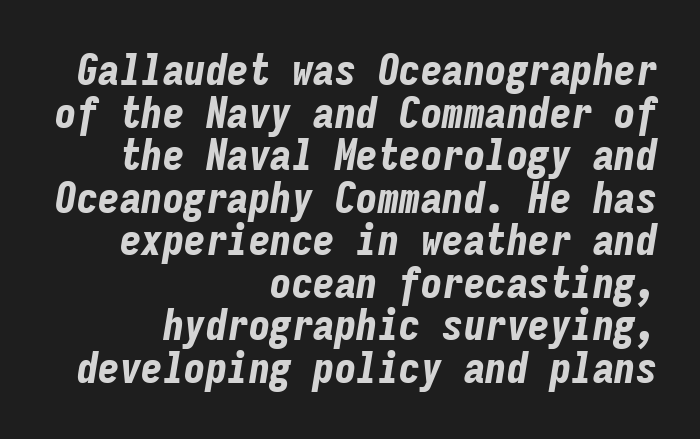
{"italic": "yes", "lean": "right", "slant_degrees": 9, "bold": "yes", "weight": "bold", "width": "condensed", "stroke_contrast": "low", "x_height": "medium", "monospaced": "yes", "underline": "no", "align": "right", "line_spacing": "tight", "line_spacing_ratio": 0.99, "letter_spacing": "normal", "letter_spacing_em": 0.0, "glyph_px": 43}
